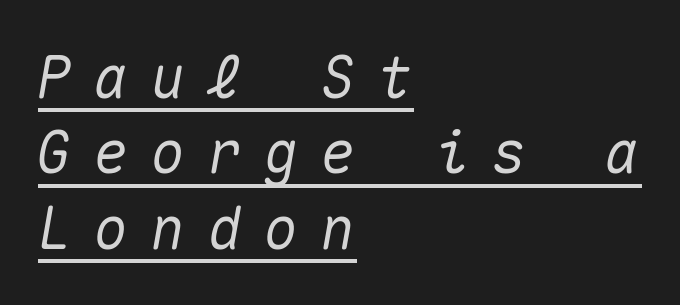
{"italic": "yes", "lean": "right", "slant_degrees": 10, "width": "normal", "stroke_contrast": "medium", "x_height": "medium", "monospaced": "yes", "underline": "yes", "align": "left", "line_spacing": "normal", "line_spacing_ratio": 1.3, "letter_spacing": "wide", "letter_spacing_em": 0.38, "glyph_px": 58}
